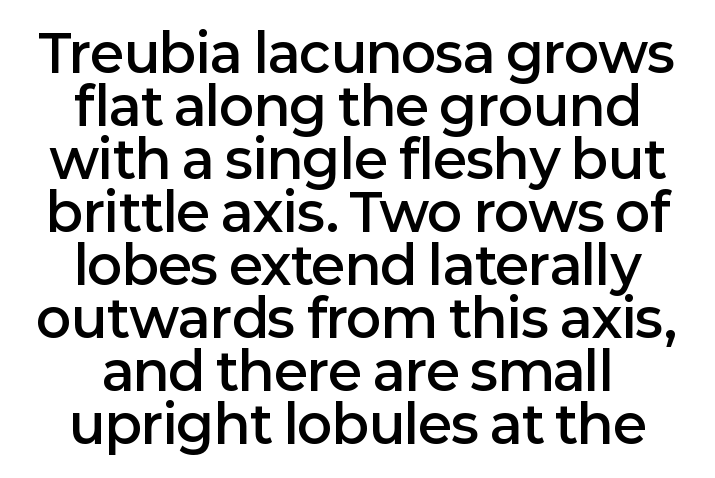
{"serif": "no", "italic": "no", "bold": "semi", "weight": "semibold", "width": "normal", "stroke_contrast": "low", "x_height": "medium", "monospaced": "no", "underline": "no", "align": "center", "line_spacing": "tight", "line_spacing_ratio": 1.02, "letter_spacing": "normal", "letter_spacing_em": 0.0, "glyph_px": 52}
